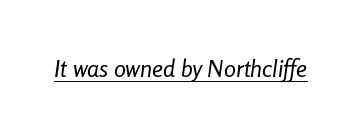
These lines keep a tight, regular rhythm from letter to letter. Every character sits at an angle, as italics do. What decoration does the sample have? An underline. No heavy texture on the line: the type isn't bold.
